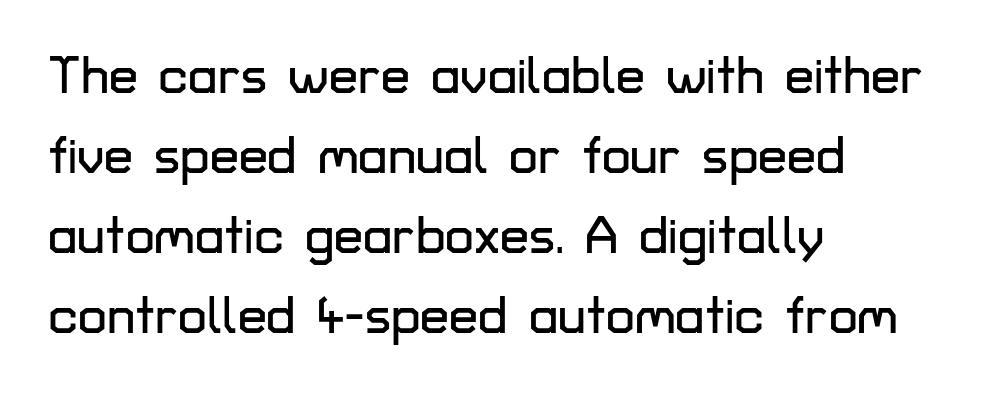
Q: Is the text italic (slanted)? A: No, it is upright.
Q: Is the typeface a serif or a sans-serif typeface? A: Sans-serif.
Q: Is the text underlined? A: No.
Q: How is the paragraph aligned? A: Left-aligned.
Q: Is the spacing between letters normal or unusually wide? A: Normal.
Q: Is the spacing between lines tight, normal or loose? A: Normal.
Q: Width (condensed, normal, or wide)? A: Normal.
Q: Stroke contrast? A: Low.
Q: x-height? A: Medium.
Q: Monospaced? A: No.
